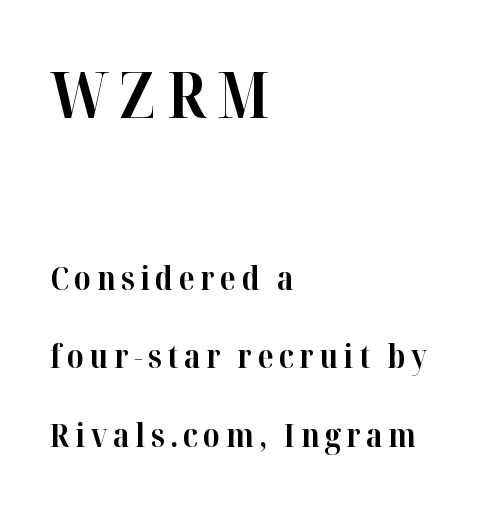
Leading is clearly above the norm, producing a sparse column. A typesetter would label this face a serif. No italicization has been applied; the sample stays upright. Visually, the top section dominates because its glyphs are scaled up.
